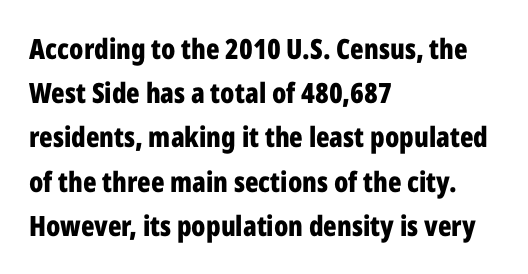
Q: Is the text bold? A: Yes.
Q: Is the text italic (slanted)? A: No, it is upright.
Q: Is the typeface a serif or a sans-serif typeface? A: Sans-serif.
Q: Is the text underlined? A: No.
Q: How is the paragraph aligned? A: Left-aligned.
Q: Is the spacing between letters normal or unusually wide? A: Normal.
Q: Is the spacing between lines tight, normal or loose? A: Normal.
Q: Width (condensed, normal, or wide)? A: Condensed.
Q: Stroke contrast? A: Low.
Q: x-height? A: Medium.
Q: Monospaced? A: No.
